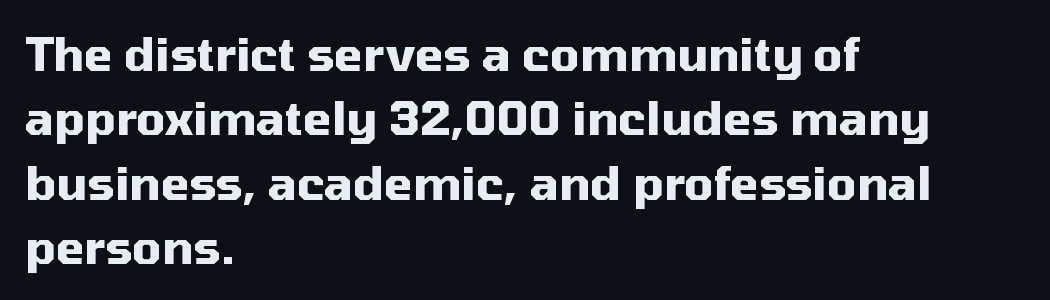
{"serif": "no", "italic": "no", "bold": "yes", "weight": "heavy", "width": "normal", "stroke_contrast": "medium", "x_height": "medium", "monospaced": "no", "underline": "no", "align": "left", "line_spacing": "normal", "line_spacing_ratio": 1.4, "letter_spacing": "normal", "letter_spacing_em": 0.0, "glyph_px": 46}
